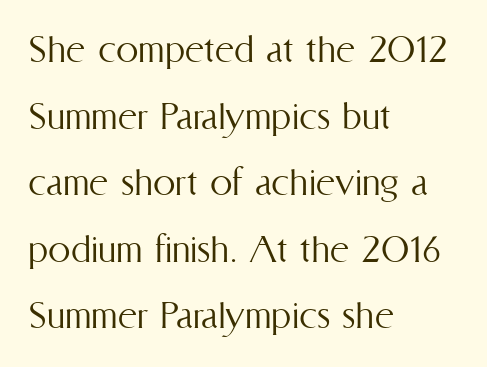
{"italic": "no", "bold": "no", "weight": "light", "width": "condensed", "stroke_contrast": "medium", "x_height": "medium", "monospaced": "no", "underline": "no", "align": "left", "line_spacing": "normal", "line_spacing_ratio": 1.48, "letter_spacing": "normal", "letter_spacing_em": 0.0, "glyph_px": 45}
